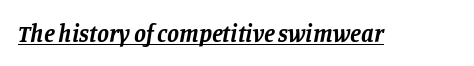
In terms of weight, the rendering is a true, heavy bold. The letters sit at their default tracking, neither squeezed nor spread. Honestly, the underline is the first thing you notice here. Observe the lean: these are italic letterforms.
